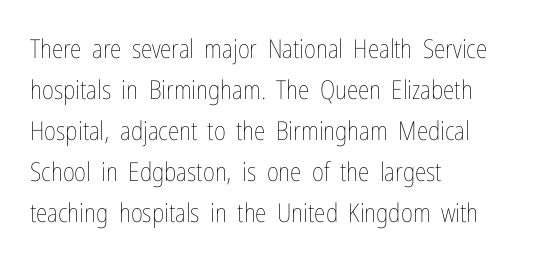
{"italic": "no", "bold": "no", "underline": "no", "align": "left", "line_spacing": "normal", "line_spacing_ratio": 1.58, "letter_spacing": "normal", "letter_spacing_em": 0.0, "glyph_px": 26}
